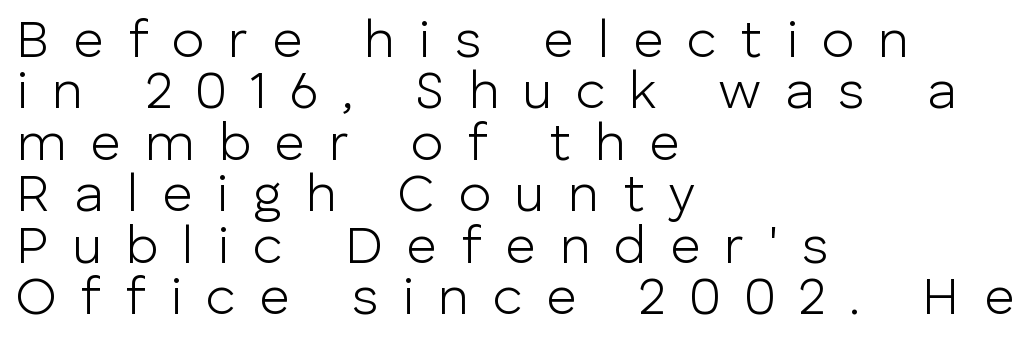
Q: Is the text bold? A: No.
Q: Is the text italic (slanted)? A: No, it is upright.
Q: Is the typeface a serif or a sans-serif typeface? A: Sans-serif.
Q: Is the text underlined? A: No.
Q: How is the paragraph aligned? A: Left-aligned.
Q: Is the spacing between letters normal or unusually wide? A: Unusually wide.
Q: Is the spacing between lines tight, normal or loose? A: Tight.
Q: Width (condensed, normal, or wide)? A: Normal.
Q: Stroke contrast? A: Low.
Q: x-height? A: Medium.
Q: Monospaced? A: No.
